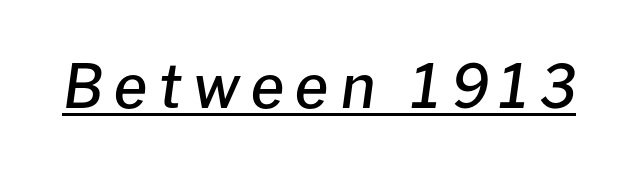
The image shows 60 px semibold type, italic (leaning right); set underlined; low stroke contrast and a medium x-height.
